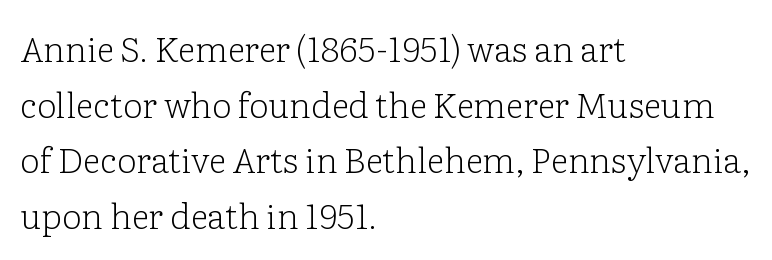
The face looks like a standard text weight, possibly lighter. Alignment: flush left. To sum up the face: it has serifs. The font's upright variant was chosen for this text. Vertical spacing — default. The type is set solid horizontally, with unmodified tracking.
